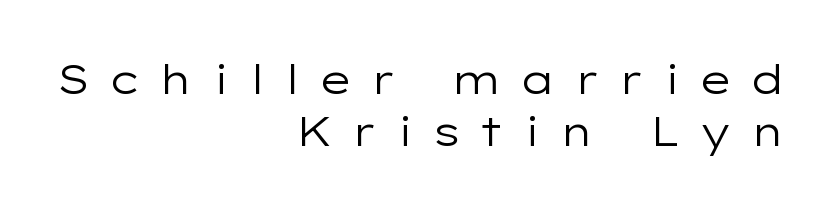
To sum up the face: it is a sans, with no serifs. Stroke thickness stays within the range of a standard reading face or lighter. Whoever set this chose a conventional vertical rhythm. The text block is weighted toward the right margin, trailing off unevenly leftward.
